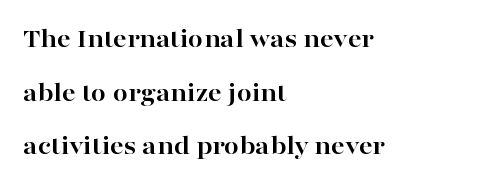
Q: Is the text bold? A: Yes.
Q: Is the text italic (slanted)? A: No, it is upright.
Q: Is the text underlined? A: No.
Q: How is the paragraph aligned? A: Left-aligned.
Q: Is the spacing between letters normal or unusually wide? A: Normal.
Q: Is the spacing between lines tight, normal or loose? A: Loose.
